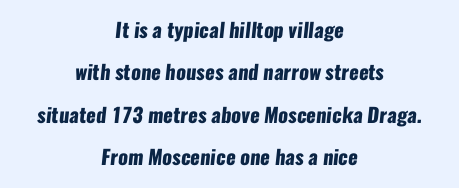
The image shows 20 px bold type; set centered, loose line spacing (2.12x), normal letter spacing, not underlined.
